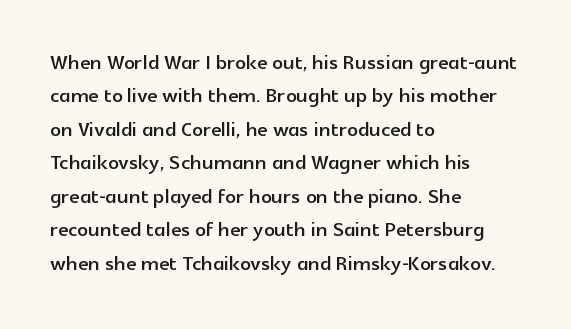
{"italic": "no", "underline": "no", "align": "left", "line_spacing_ratio": 1.24, "letter_spacing": "normal", "letter_spacing_em": 0.0, "glyph_px": 27}
